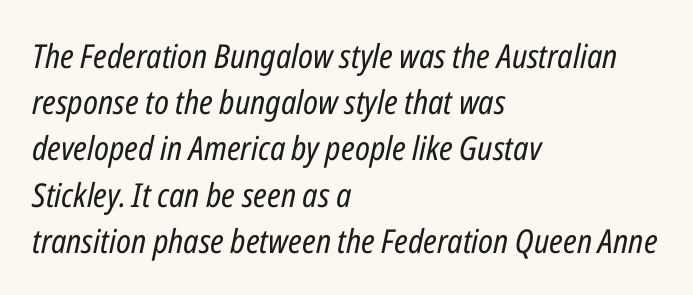
The baseline area is clear. These lines sit exactly where default settings would place them. These lines are rendered in a variable-pitch font. Words appear dense and cohesive because spacing is normal. Stems here are at most as thick as an everyday book face. One-word summary of the alignment: left.
